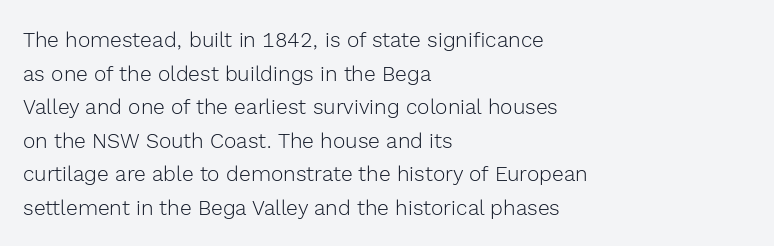
Q: Is the text bold? A: No.
Q: Is the text italic (slanted)? A: No, it is upright.
Q: Is the text underlined? A: No.
Q: How is the paragraph aligned? A: Left-aligned.
Q: Is the spacing between letters normal or unusually wide? A: Normal.
Q: Is the spacing between lines tight, normal or loose? A: Normal.
